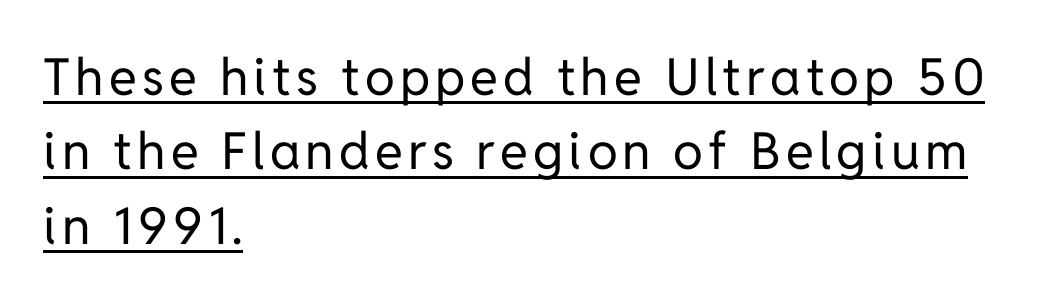
{"serif": "no", "italic": "no", "bold": "no", "weight": "regular", "width": "normal", "stroke_contrast": "low", "x_height": "medium", "monospaced": "no", "underline": "yes", "align": "left", "line_spacing": "normal", "line_spacing_ratio": 1.46, "glyph_px": 51}
